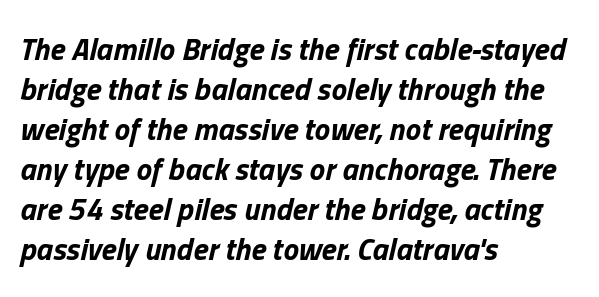
The image shows 31 px bold type, italic (leaning right); set left-aligned, normal line spacing (1.29x), normal letter spacing, not underlined; low stroke contrast and a medium x-height.
